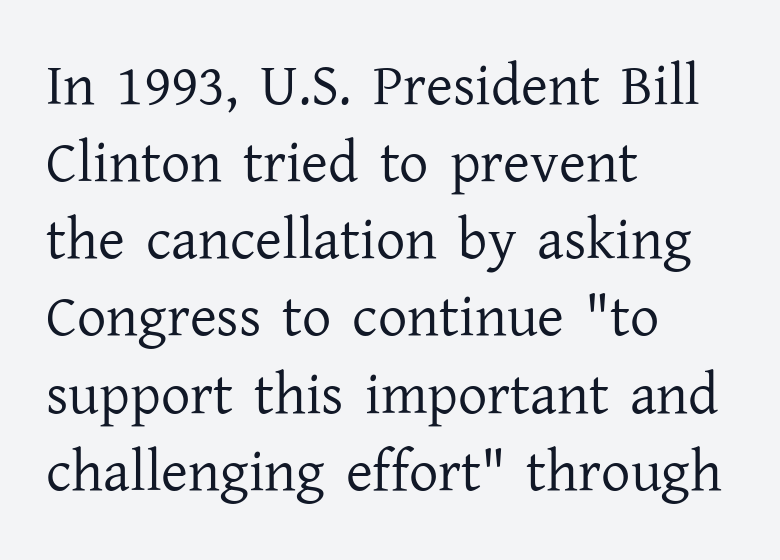
Looks like regular typesetting: each glyph gets only the width it needs. Every row of glyphs begins at an identical x-position on the left. The font sits on the lighter half of the weight spectrum, regular included. Tracking value appears to be zero — textbook default spacing. The typeface chosen for these lines features serifs. Leading matches the norm, producing a regular column.
